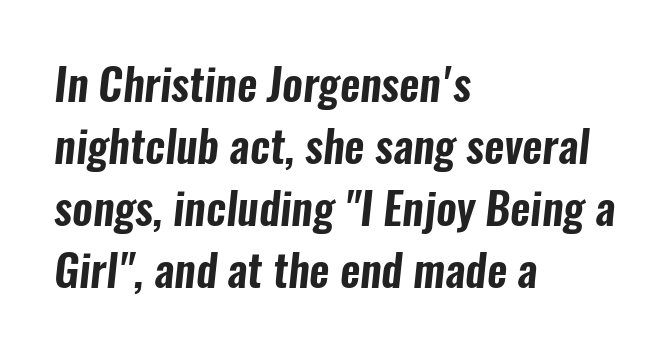
The image shows 44 px condensed sans-serif type; set left-aligned, normal line spacing (1.41x), normal letter spacing, not underlined; low stroke contrast and a medium x-height.
